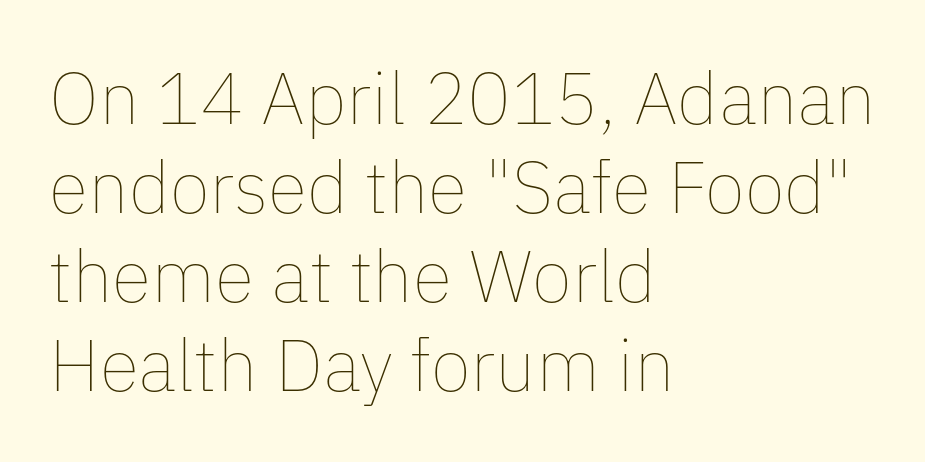
A student would call this left alignment; a typographer would say flush left, rag right. A typesetter would mark this as roman, not italic. The letters look calm and open, with moderate or lighter stems. Letters rest on an invisible, unmarked baseline. Each letter keeps its own natural width here, so spacing adapts to shape. Nothing unusual about the tracking: characters are spaced as the font intends.
